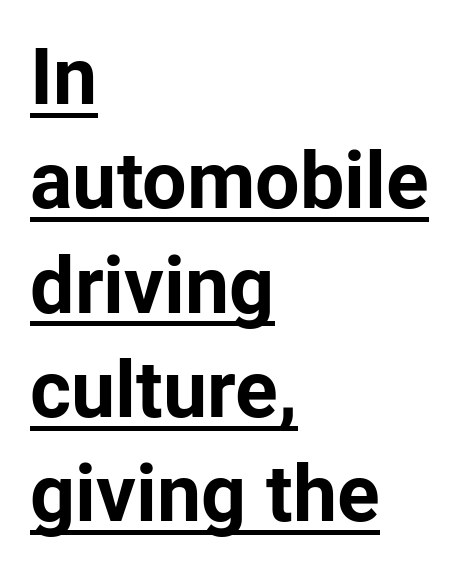
{"serif": "no", "italic": "no", "bold": "yes", "weight": "bold", "width": "normal", "stroke_contrast": "low", "x_height": "medium", "monospaced": "no", "underline": "yes", "align": "left", "line_spacing": "normal", "line_spacing_ratio": 1.32, "letter_spacing": "normal", "letter_spacing_em": 0.0, "glyph_px": 79}
